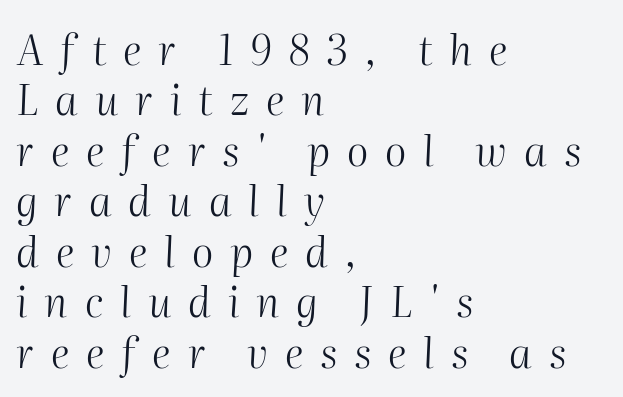
Q: Is the text bold? A: No.
Q: Is the text italic (slanted)? A: Yes, it leans right by about 2 degrees.
Q: Is the text underlined? A: No.
Q: How is the paragraph aligned? A: Left-aligned.
Q: Is the spacing between letters normal or unusually wide? A: Unusually wide.
Q: Width (condensed, normal, or wide)? A: Normal.
Q: Stroke contrast? A: Medium.
Q: x-height? A: Medium.
Q: Monospaced? A: No.
